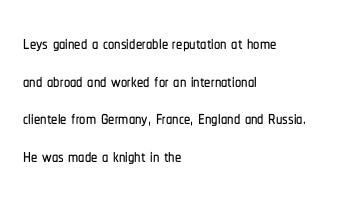
Descender tails drop into unmarked territory. If you drew a ruler down the left edge, every line would touch it. Nope, not italic — everything's standing straight. Successive baselines arrive at the customary interval. Tracking value appears to be zero — textbook default spacing.
